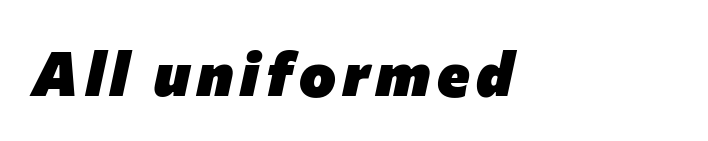
Q: Is the text bold? A: Yes.
Q: Is the text italic (slanted)? A: Yes, it leans right by about 12 degrees.
Q: Is the text underlined? A: No.
Q: How is the paragraph aligned? A: Left-aligned.
Q: Width (condensed, normal, or wide)? A: Normal.
Q: Stroke contrast? A: Low.
Q: x-height? A: Medium.
Q: Monospaced? A: No.
